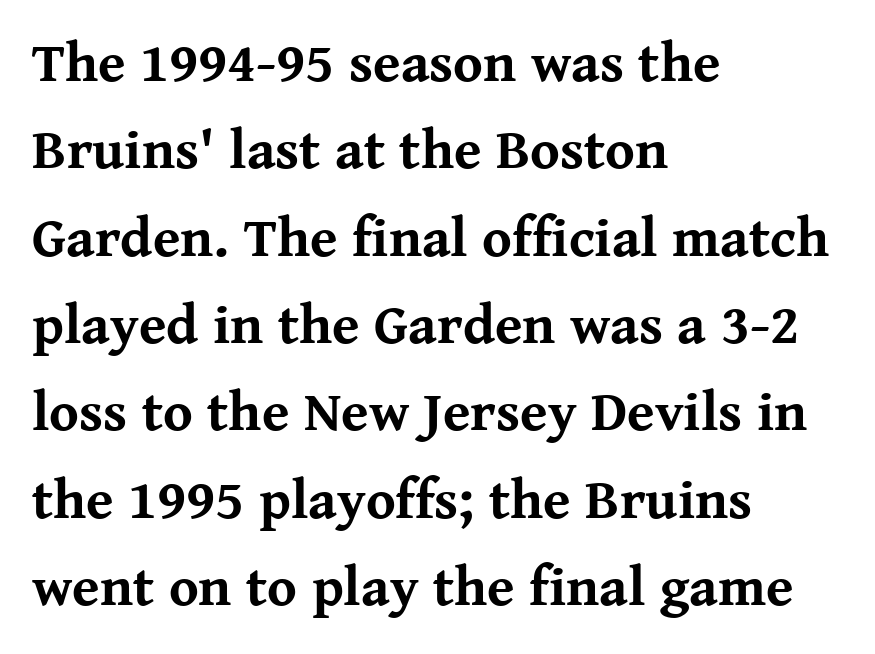
This is the regular roman posture of the typeface. Does extra space separate the letters? No, they use regular spacing. Old-style or modern, the face here clearly has serifs. The lines sit at an ordinary, default distance from one another.
